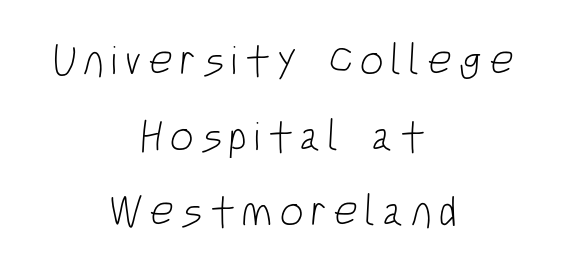
Do the characters align in a grid? No, the font is proportional. Check under the words: just untouched page. Every row of glyphs is offset so its center matches the block's center. These glyphs show unthickened strokes, regular width or finer. A typesetter would label this face a sans.
